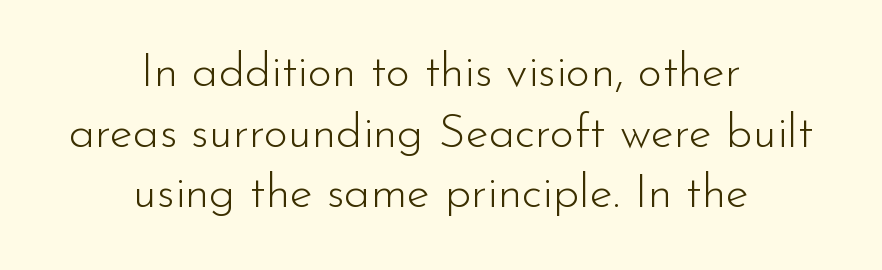
{"serif": "no", "italic": "no", "bold": "no", "weight": "light", "width": "normal", "stroke_contrast": "low", "x_height": "small", "monospaced": "no", "underline": "no", "align": "center", "line_spacing": "normal", "line_spacing_ratio": 1.29, "letter_spacing": "normal", "letter_spacing_em": 0.0, "glyph_px": 47}
